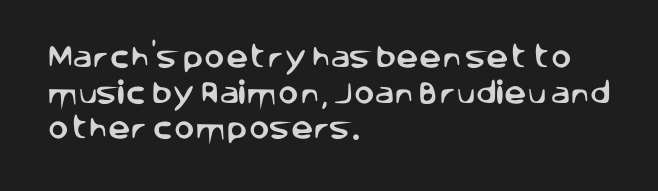
The image shows 25 px text type, upright; set left-aligned, normal line spacing (1.43x), normal letter spacing, not underlined.
